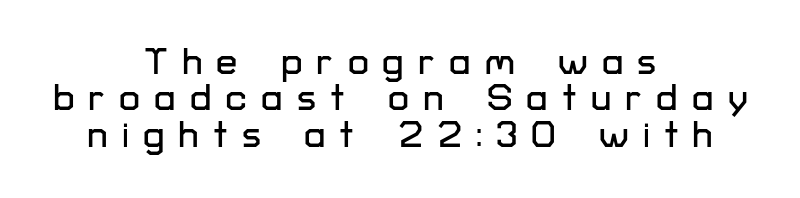
Spacing verdict: proportional, widths tailored to each character. The setting favours the middle, as headings and verse often do. The type is letterspaced generously, with wide tracking. Is there much room between lines? No — they nearly touch.
